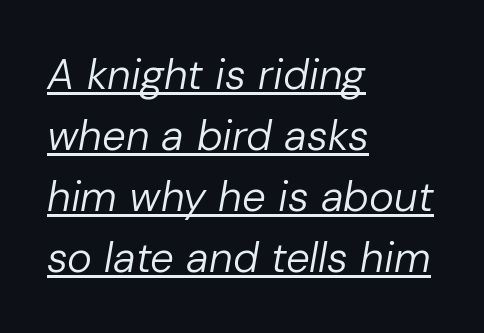
{"italic": "yes", "lean": "right", "slant_degrees": 10, "bold": "no", "weight": "regular", "width": "normal", "stroke_contrast": "low", "x_height": "medium", "monospaced": "no", "underline": "yes", "align": "left", "line_spacing": "normal", "line_spacing_ratio": 1.45, "letter_spacing": "normal", "letter_spacing_em": 0.0, "glyph_px": 42}
